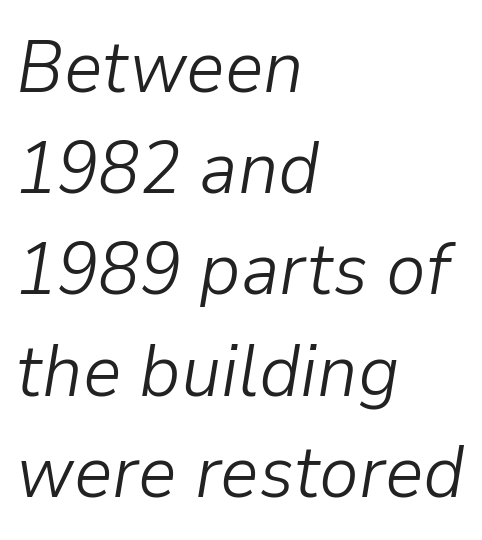
{"italic": "yes", "lean": "right", "slant_degrees": 9, "bold": "no", "weight": "light", "width": "normal", "stroke_contrast": "low", "x_height": "medium", "monospaced": "no", "underline": "no", "align": "left", "line_spacing": "normal", "line_spacing_ratio": 1.35, "letter_spacing": "normal", "letter_spacing_em": 0.0, "glyph_px": 75}
